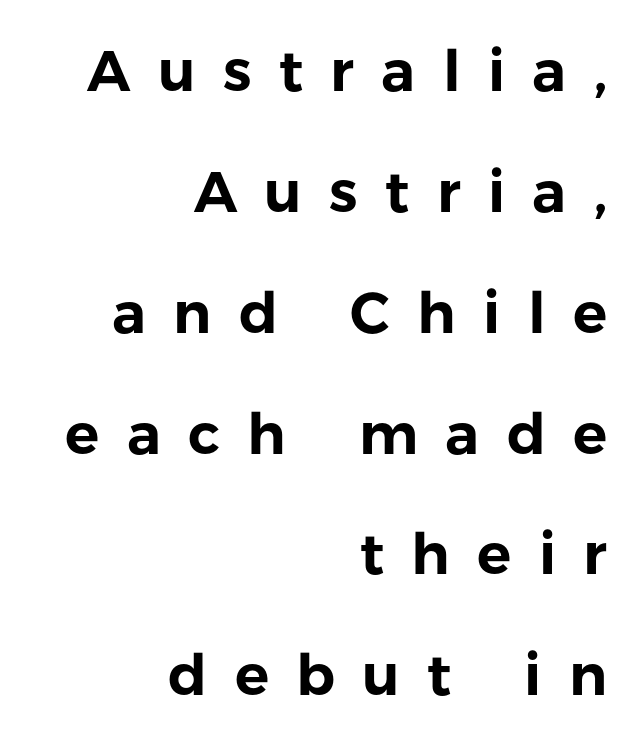
A clean baseline with only descenders dipping below it. Line ends are locked; line starts wander. The face used here is rendered with a markedly widened letterfit. The rendering uses natural spacing where letterforms have individual widths. The line-height multiplier appears high, well above default. The typography opts for an upright posture over an oblique one.
